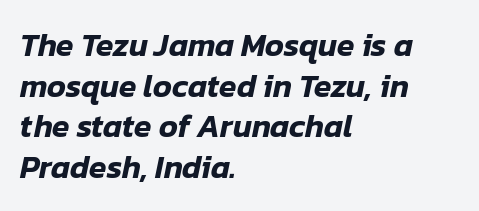
Horizontally, the lines are justified to the leading edge only. Here the designer chose a conventional face with non-uniform glyph widths. Descender tails drop into unmarked territory. Nothing unusual about the tracking: characters are spaced as the font intends. An italicized treatment has been applied to the whole sample.
